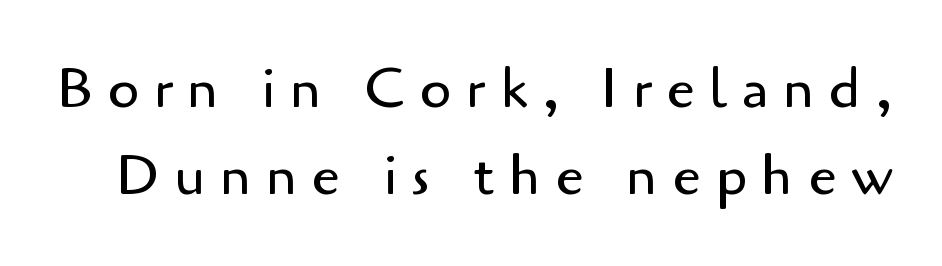
The image shows 57 px regular-weight sans-serif type, upright; set normal line spacing (1.53x), unusually wide letter spacing (+0.25 em), not underlined; low stroke contrast and a small x-height.
